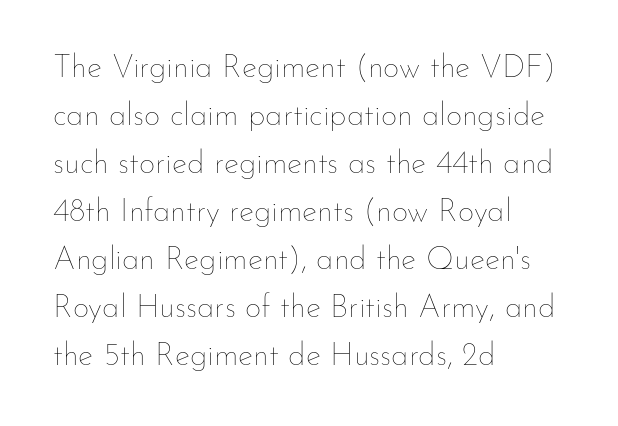
The image shows 32 px thin type, upright; set left-aligned, normal line spacing (1.5x), normal letter spacing, not underlined; low stroke contrast and a small x-height.
